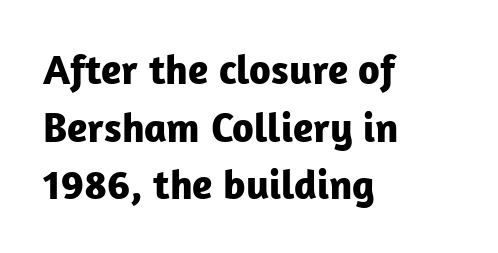
{"serif": "no", "italic": "no", "bold": "yes", "weight": "bold", "width": "normal", "stroke_contrast": "low", "x_height": "medium", "monospaced": "no", "underline": "no", "align": "left", "line_spacing": "normal", "line_spacing_ratio": 1.37, "letter_spacing": "normal", "letter_spacing_em": 0.0, "glyph_px": 42}
